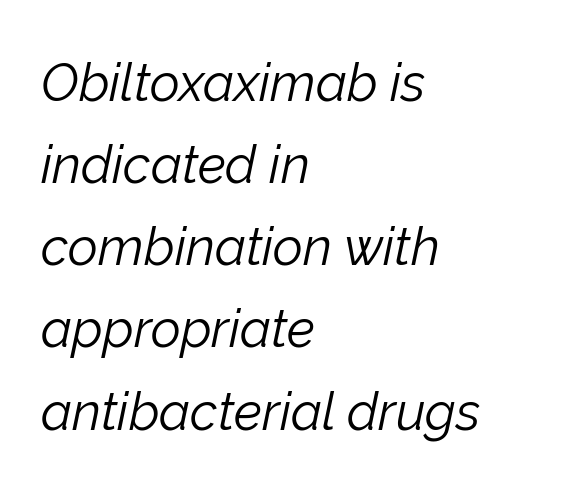
The image shows 52 px light type, italic (leaning right); set left-aligned, normal line spacing (1.58x), normal letter spacing, not underlined; low stroke contrast and a medium x-height.
